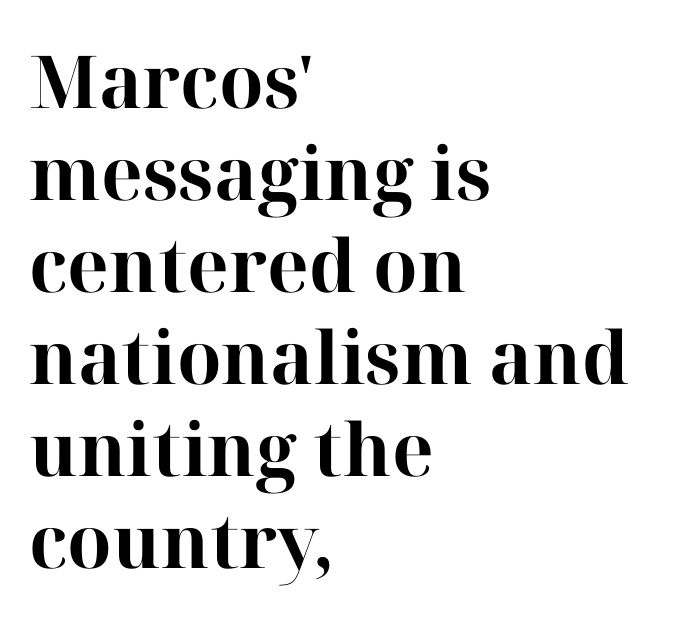
Is there any slant? The stems are plumb. The designer left line spacing at the default. Each letter keeps its own natural width here, so spacing adapts to shape. The space beneath each line is pristine and unruled. The rendering shows small feet on the letterforms — a serif design.
